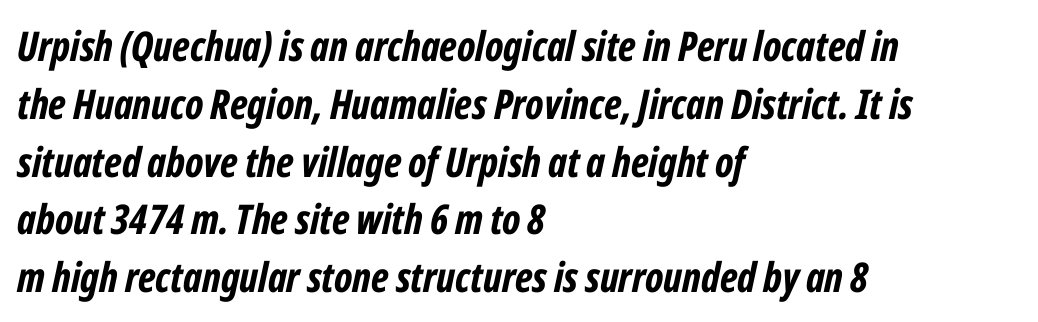
{"italic": "yes", "lean": "right", "slant_degrees": 12, "bold": "yes", "weight": "bold", "width": "condensed", "stroke_contrast": "low", "x_height": "medium", "monospaced": "no", "underline": "no", "align": "left", "line_spacing": "normal", "line_spacing_ratio": 1.41, "letter_spacing": "normal", "letter_spacing_em": 0.0, "glyph_px": 41}
